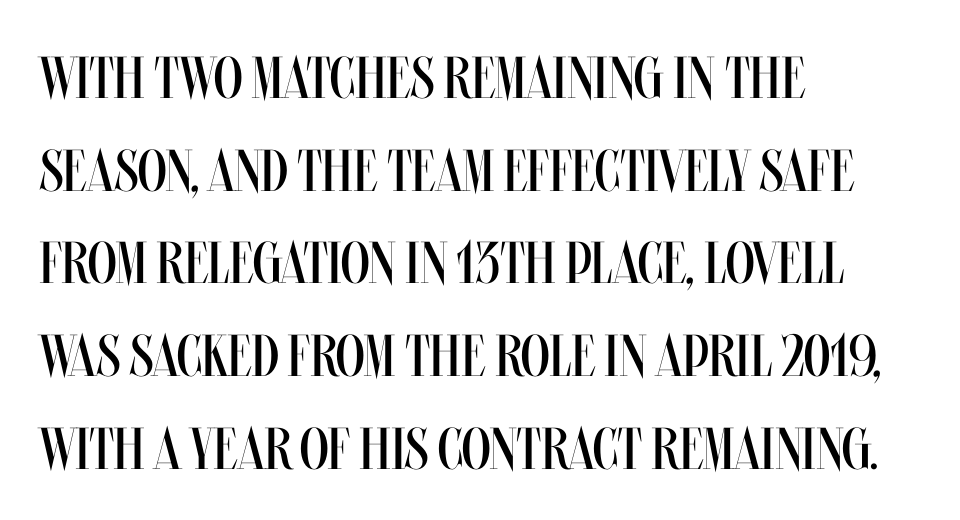
This sample has the flowing, uneven cadence of proportional lettering. The strokes carry an ordinary text weight at most. Words float on clear page, feet unadorned. A typesetter would call this leading conventional body-copy spacing.
